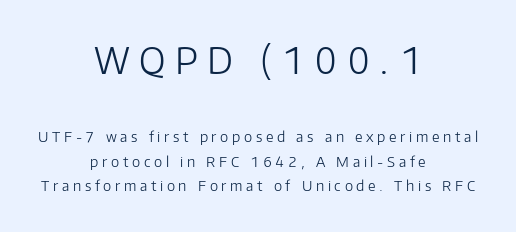
The image shows 36 px light sans-serif type, upright; set centered, line spacing 1.74x, unusually wide letter spacing (+0.26 em), not underlined; the first (top) block is 2.57x larger; low stroke contrast and a medium x-height.
